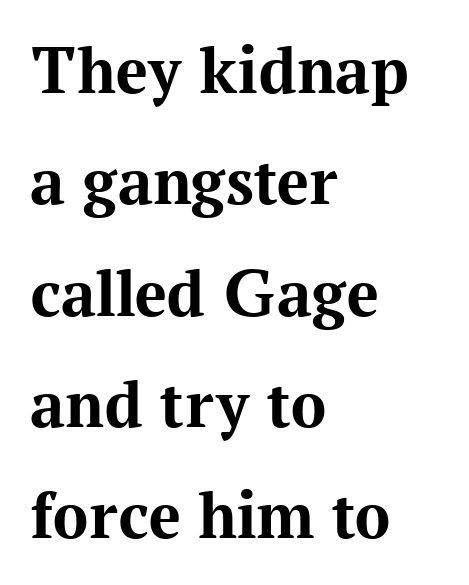
The image shows 70 px bold serif type, upright; set left-aligned, normal line spacing (1.59x), normal letter spacing, not underlined; medium stroke contrast and a medium x-height.
